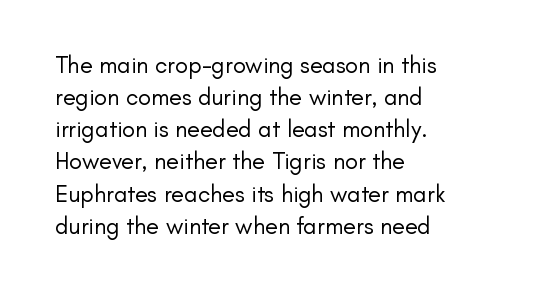
The image shows 24 px text type, upright; set left-aligned, normal line spacing (1.34x), normal letter spacing, not underlined.
